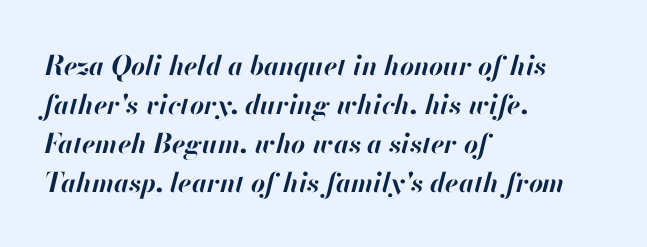
{"italic": "yes", "lean": "right", "slant_degrees": 13, "bold": "yes", "underline": "no", "align": "left", "line_spacing": "normal", "line_spacing_ratio": 1.44, "letter_spacing": "normal", "letter_spacing_em": 0.0, "glyph_px": 27}
